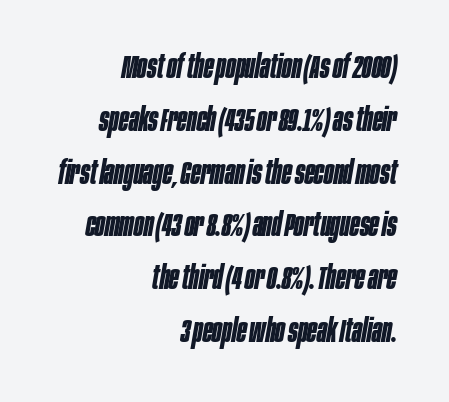
Q: Is the text bold? A: Yes.
Q: Is the text italic (slanted)? A: Yes, it leans right by about 10 degrees.
Q: Is the text underlined? A: No.
Q: How is the paragraph aligned? A: Right-aligned.
Q: Is the spacing between letters normal or unusually wide? A: Normal.
Q: Is the spacing between lines tight, normal or loose? A: Normal.
Q: Width (condensed, normal, or wide)? A: Condensed.
Q: Stroke contrast? A: Low.
Q: x-height? A: Large.
Q: Monospaced? A: No.
